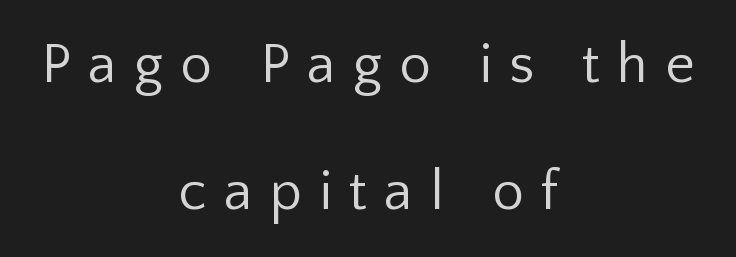
{"serif": "no", "italic": "no", "bold": "no", "weight": "regular", "width": "normal", "stroke_contrast": "low", "x_height": "medium", "monospaced": "no", "underline": "no", "align": "center", "line_spacing": "loose", "line_spacing_ratio": 2.22, "letter_spacing": "wide", "letter_spacing_em": 0.3, "glyph_px": 57}
